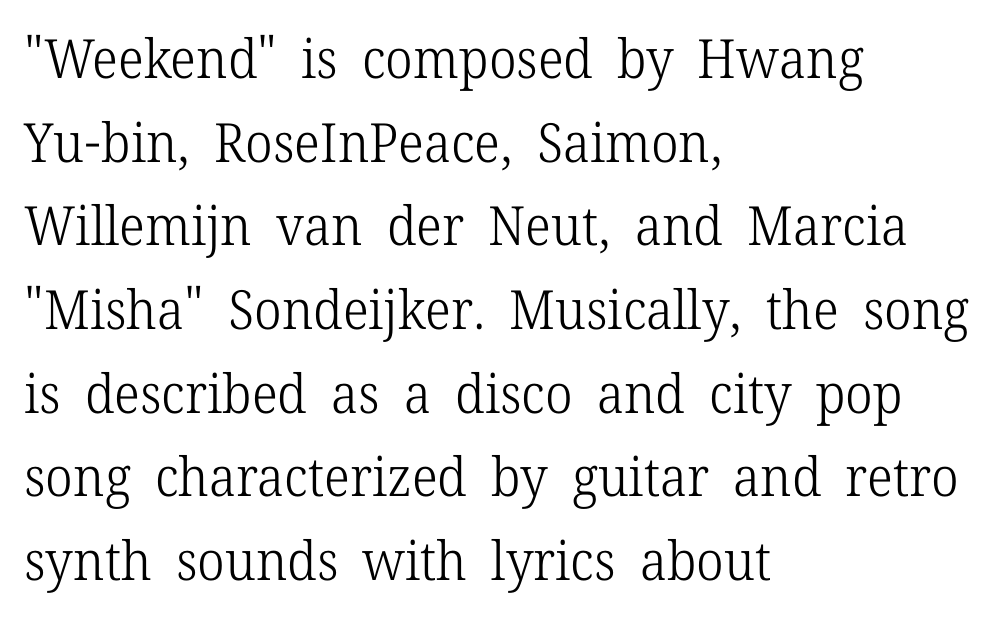
The image shows 54 px light serif type, upright; set left-aligned, normal line spacing (1.55x), normal letter spacing, not underlined; low stroke contrast and a medium x-height.
